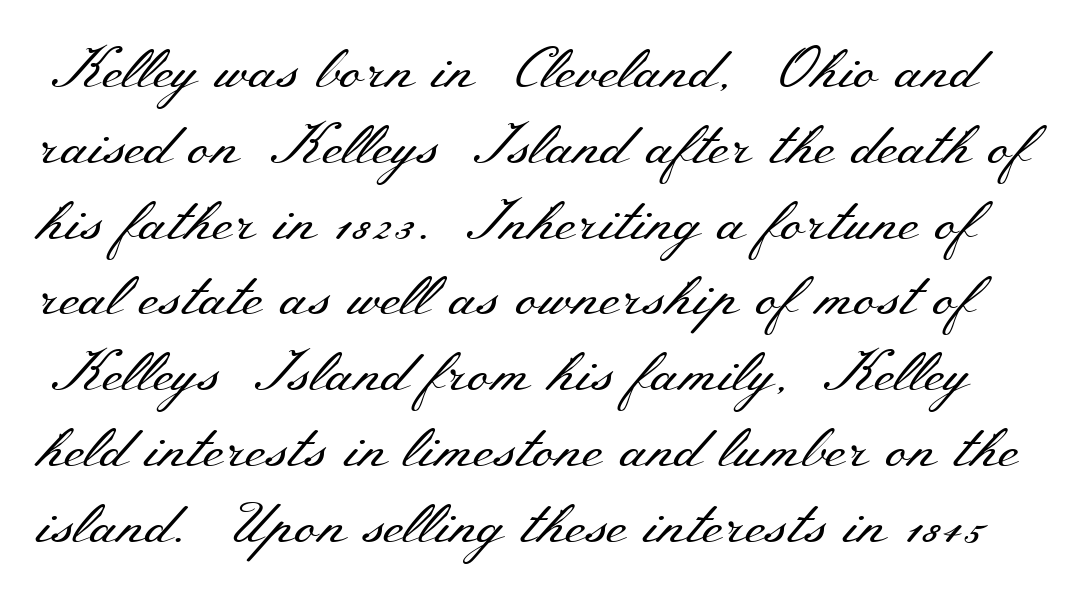
Q: Is the text bold? A: No.
Q: Is the text italic (slanted)? A: Yes.
Q: Is the typeface a serif or a sans-serif typeface? A: Serif.
Q: Is the text underlined? A: No.
Q: Is the spacing between letters normal or unusually wide? A: Normal.
Q: Is the spacing between lines tight, normal or loose? A: Normal.
Q: Width (condensed, normal, or wide)? A: Wide.
Q: Stroke contrast? A: Medium.
Q: x-height? A: Small.
Q: Monospaced? A: No.
